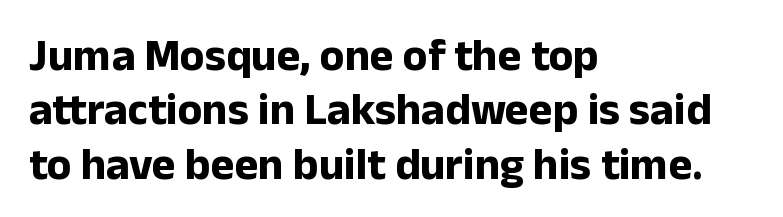
The image shows 45 px bold sans-serif type, upright; set left-aligned, line spacing 1.21x, normal letter spacing, not underlined; low stroke contrast and a medium x-height.
